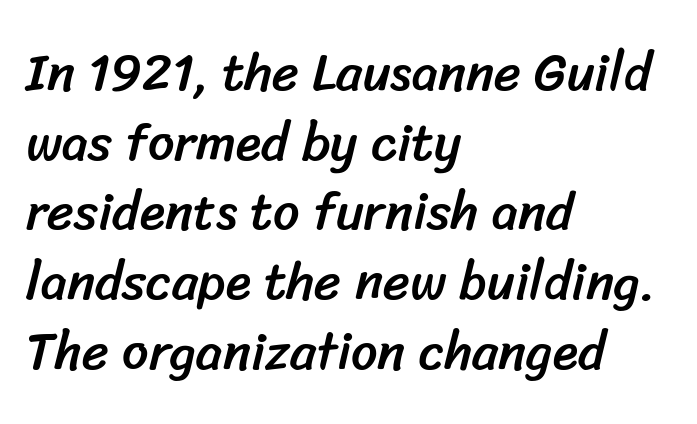
The image shows 52 px sans-serif type; set left-aligned, normal line spacing (1.34x), normal letter spacing, not underlined; low stroke contrast and a medium x-height.
